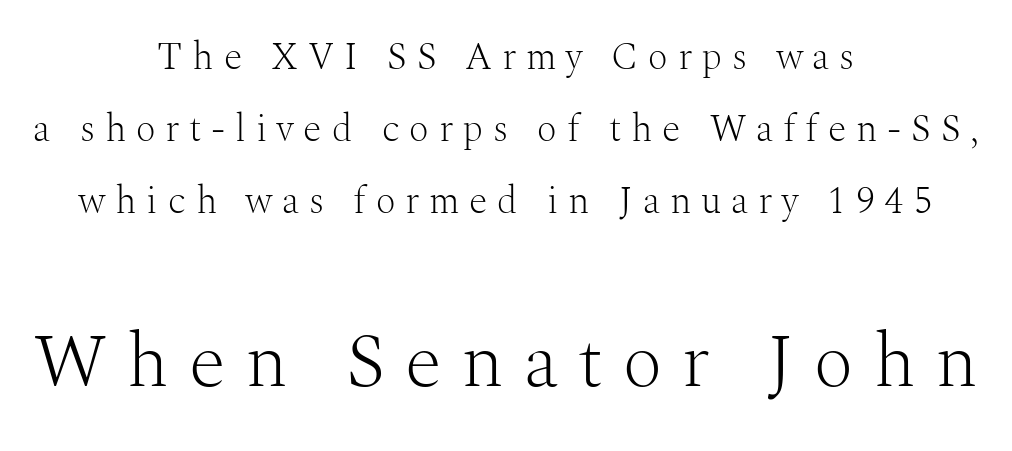
The designer dialed line spacing up above the default. Character size in the trailing block exceeds that of the leading block. The strokes carry an ordinary text weight at most. Proportional: the letters do not fall into vertical columns.
